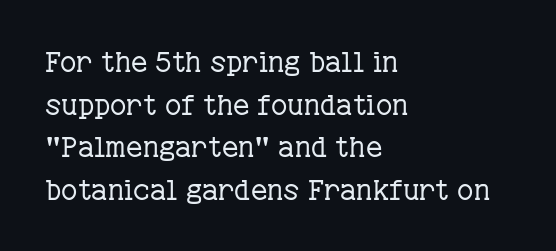
{"serif": "yes", "italic": "no", "bold": "no", "weight": "regular", "width": "normal", "stroke_contrast": "low", "x_height": "medium", "monospaced": "no", "underline": "no", "align": "left", "line_spacing": "normal", "line_spacing_ratio": 1.52, "letter_spacing": "normal", "letter_spacing_em": 0.0, "glyph_px": 28}
